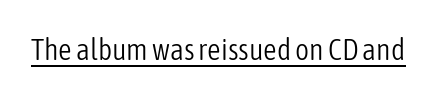
The image shows 30 px light, condensed sans-serif type, upright; set normal letter spacing, underlined; low stroke contrast and a medium x-height.
